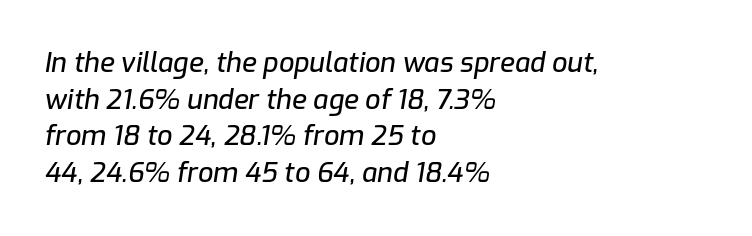
{"italic": "yes", "lean": "right", "slant_degrees": 9, "underline": "no", "align": "left", "line_spacing": "normal", "line_spacing_ratio": 1.36, "letter_spacing": "normal", "letter_spacing_em": 0.0, "glyph_px": 27}
